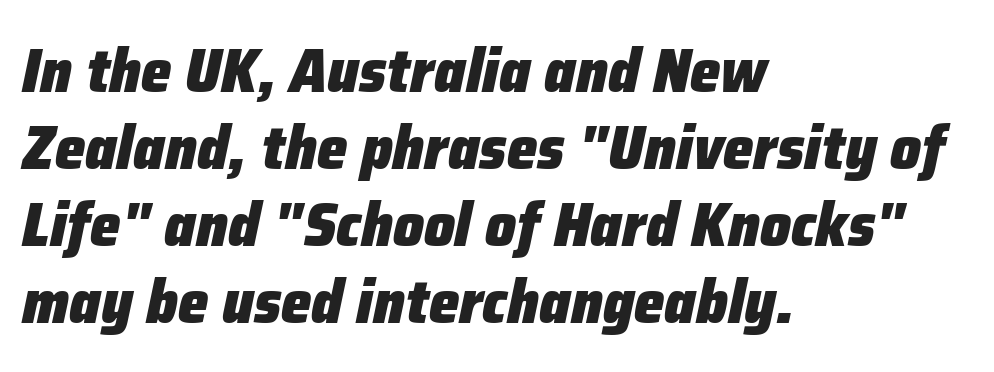
{"italic": "yes", "lean": "right", "slant_degrees": 12, "bold": "yes", "weight": "heavy", "width": "normal", "stroke_contrast": "low", "x_height": "medium", "monospaced": "no", "underline": "no", "align": "left", "line_spacing": "normal", "line_spacing_ratio": 1.26, "letter_spacing": "normal", "letter_spacing_em": 0.0, "glyph_px": 61}
